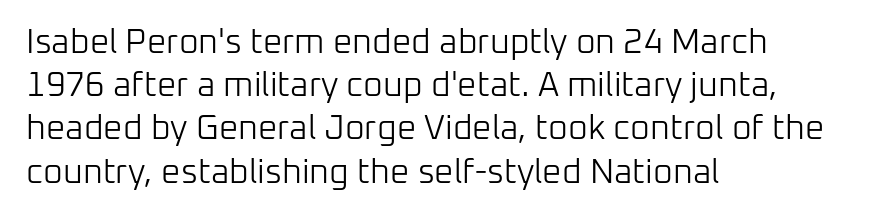
The image shows 34 px light sans-serif type, upright; set left-aligned, normal line spacing (1.27x), normal letter spacing, not underlined; low stroke contrast and a medium x-height.
